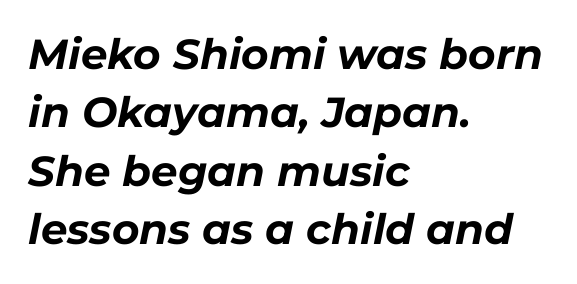
Note the varied advance widths — an 'i' is clearly narrower than an 'm'. Line starts are locked; line ends wander. Has an underline been added? It has not. Caption: bold face, heavy strokes. The glyphs look as if they've been sheared to an angle. Here the glyphs are tracked normally, forming tight word shapes.
